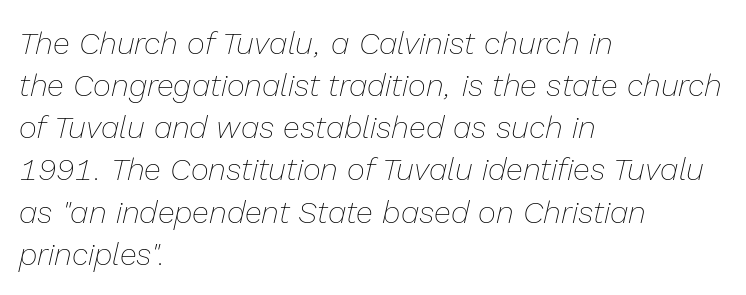
Q: Is the text bold? A: No.
Q: Is the text italic (slanted)? A: Yes, it leans right by about 13 degrees.
Q: Is the text underlined? A: No.
Q: How is the paragraph aligned? A: Left-aligned.
Q: Is the spacing between letters normal or unusually wide? A: Normal.
Q: Is the spacing between lines tight, normal or loose? A: Normal.
Q: Width (condensed, normal, or wide)? A: Normal.
Q: Stroke contrast? A: Low.
Q: x-height? A: Medium.
Q: Monospaced? A: No.
